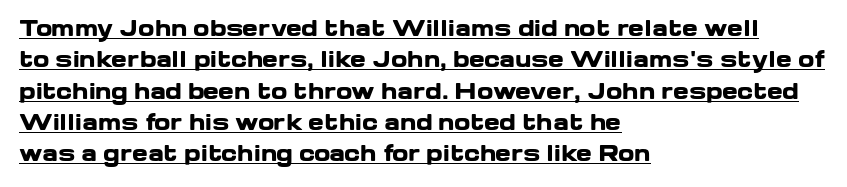
{"italic": "no", "bold": "yes", "underline": "yes", "align": "left", "line_spacing": "normal", "line_spacing_ratio": 1.49, "letter_spacing": "normal", "letter_spacing_em": 0.0, "glyph_px": 21}
